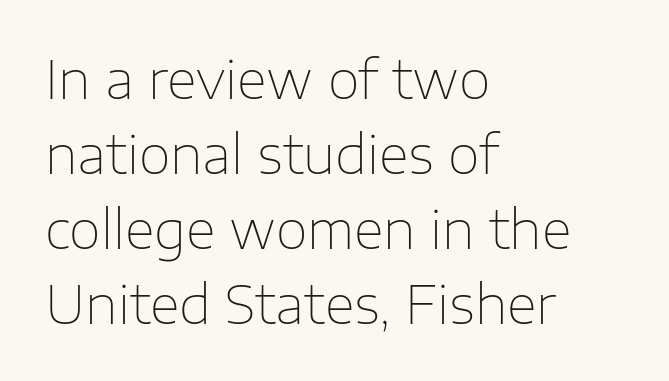
The image shows 52 px thin sans-serif type, upright; set left-aligned, normal line spacing (1.44x), normal letter spacing, not underlined; low stroke contrast and a medium x-height.
